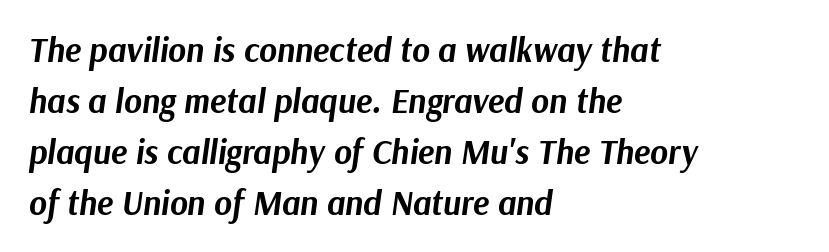
{"italic": "yes", "lean": "right", "slant_degrees": 9, "bold": "yes", "weight": "bold", "width": "normal", "stroke_contrast": "medium", "x_height": "medium", "monospaced": "no", "underline": "no", "align": "left", "line_spacing": "normal", "line_spacing_ratio": 1.5, "letter_spacing": "normal", "letter_spacing_em": 0.0, "glyph_px": 34}
